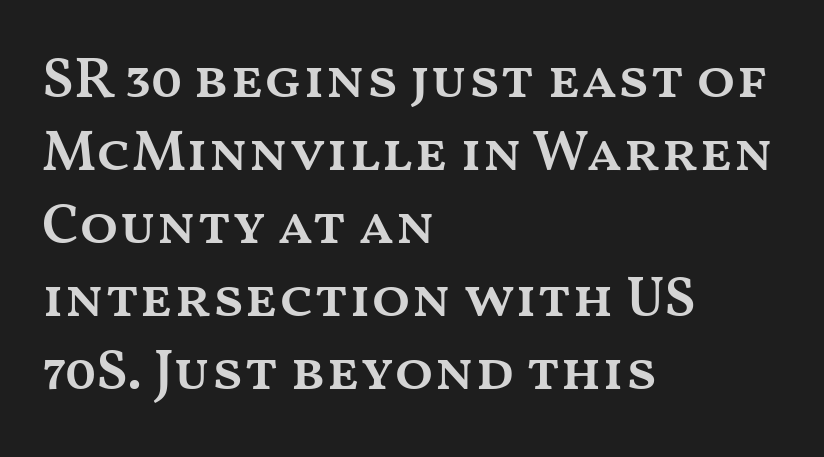
Each glyph is drawn with semibold strokes, heavier than normal yet not fully bold. Short note: letters normally spaced. Spacing verdict: proportional, widths tailored to each character. Leftover space on each line is placed entirely after the last word. One glance says typical: line gaps are just what's usual. Rendered with straight, roman letterforms.
